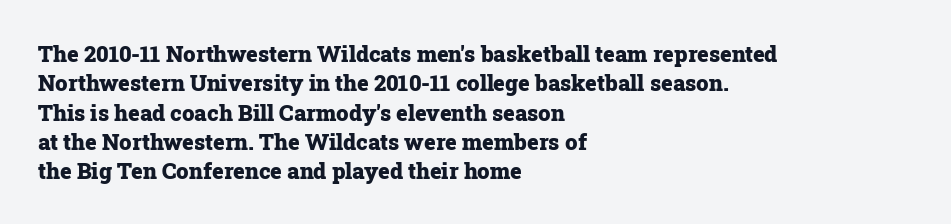
Q: Is the text bold? A: Yes.
Q: Is the text italic (slanted)? A: No, it is upright.
Q: Is the text underlined? A: No.
Q: How is the paragraph aligned? A: Left-aligned.
Q: Is the spacing between letters normal or unusually wide? A: Normal.
Q: Is the spacing between lines tight, normal or loose? A: Normal.
